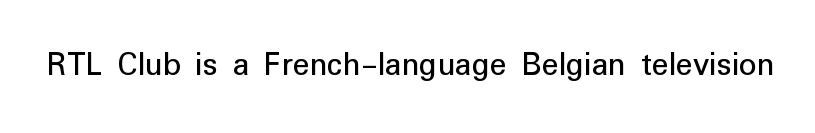
{"serif": "no", "italic": "no", "bold": "no", "weight": "regular", "width": "normal", "stroke_contrast": "low", "x_height": "medium", "monospaced": "no", "underline": "no", "letter_spacing": "normal", "letter_spacing_em": 0.0, "glyph_px": 35}
